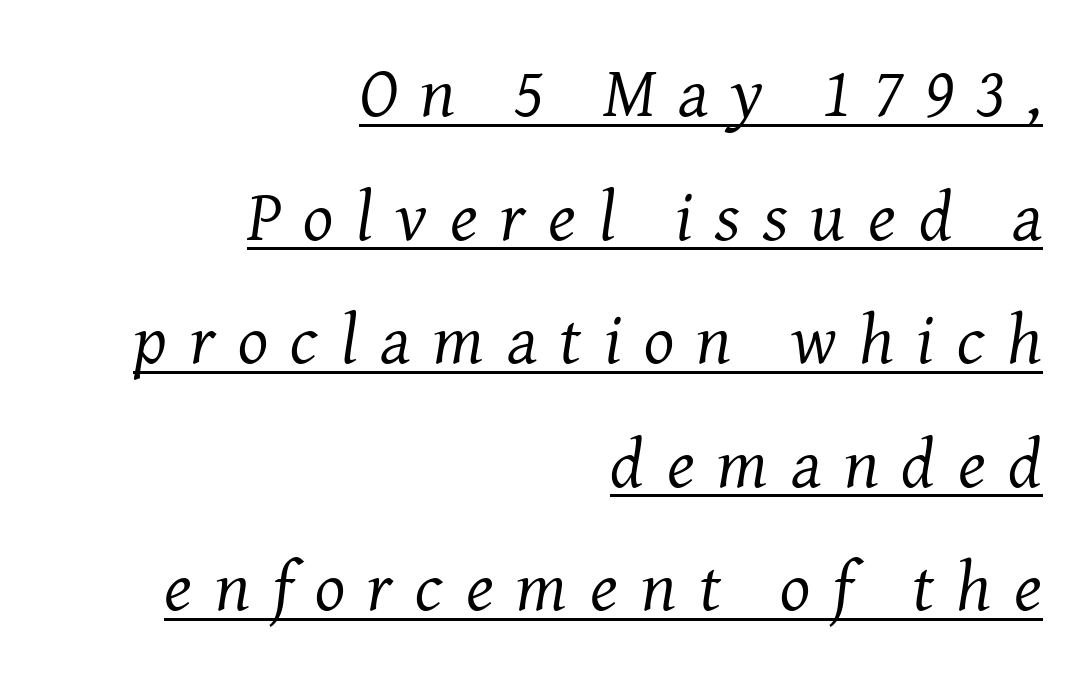
{"serif": "yes", "italic": "yes", "lean": "right", "slant_degrees": 8, "bold": "no", "weight": "regular", "width": "normal", "stroke_contrast": "medium", "x_height": "medium", "monospaced": "no", "underline": "yes", "align": "right", "line_spacing_ratio": 1.74, "letter_spacing": "wide", "letter_spacing_em": 0.32, "glyph_px": 71}
